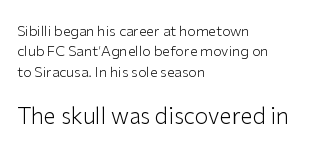
Q: Is the text bold? A: No.
Q: Is the text italic (slanted)? A: No, it is upright.
Q: Is the text underlined? A: No.
Q: How is the paragraph aligned? A: Left-aligned.
Q: Is the spacing between letters normal or unusually wide? A: Normal.
Q: Is the spacing between lines tight, normal or loose? A: Normal.
Q: Which block of text is set in a larger size, the first (top) or the second (bottom)? A: The second (bottom) one.
